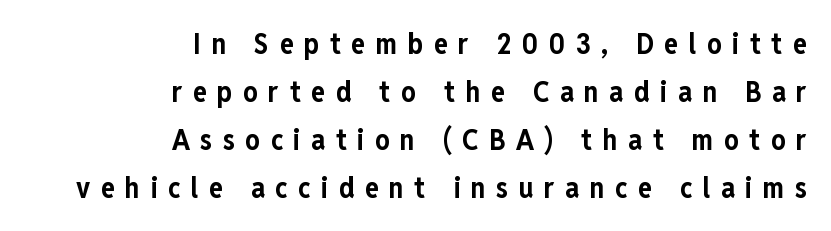
In terms of letterform style, serifs are entirely absent. How are the letters spaced? Widely, with obvious added tracking. The rows are spaced the way most documents space them. The text block is weighted toward the right margin, trailing off unevenly leftward.
